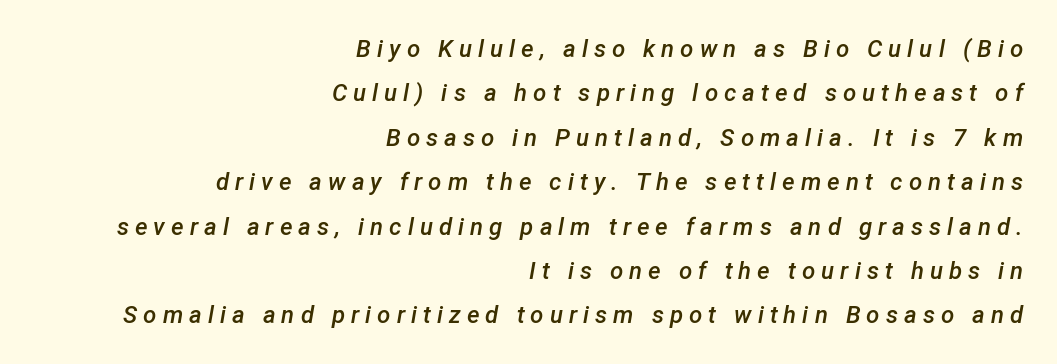
{"italic": "yes", "lean": "right", "slant_degrees": 12, "bold": "semi", "underline": "no", "align": "right", "line_spacing_ratio": 1.85, "letter_spacing": "wide", "letter_spacing_em": 0.25, "glyph_px": 24}
